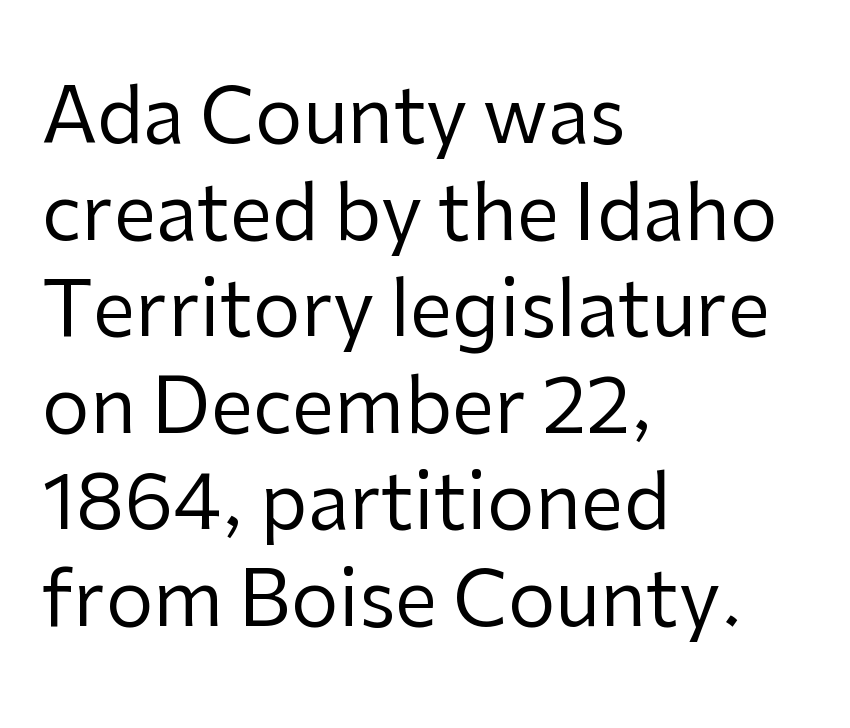
Observe the absence of serifs on each vertical stroke in this sample. The passage shown is typed in a proportional face where columns would drift. A typesetter would call this leading conventional body-copy spacing. This rendering features lettering with no underline. All the whitespace from short lines collects on the right.
